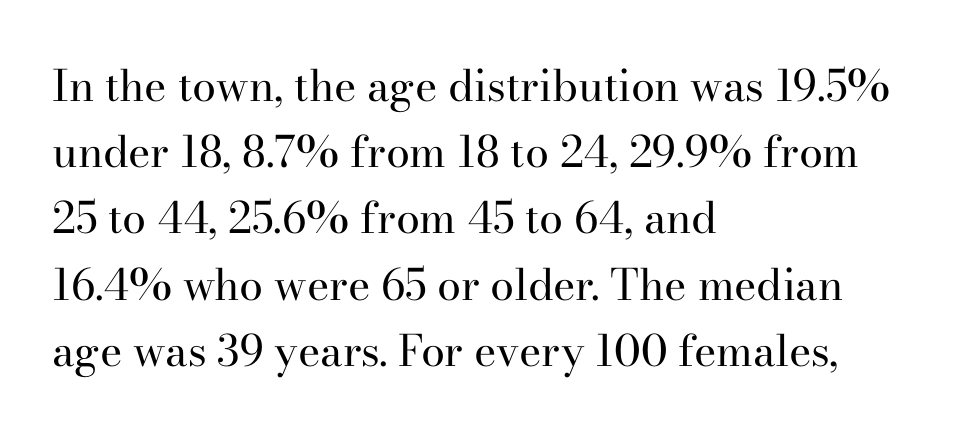
The image shows 43 px regular-weight serif type, upright; set left-aligned, normal line spacing (1.54x), normal letter spacing, not underlined; high stroke contrast and a small x-height.
